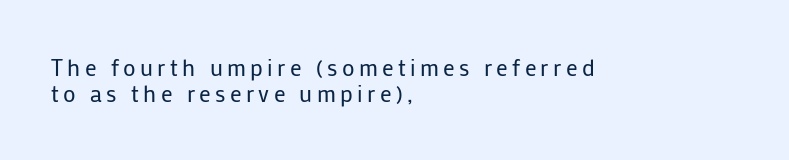
Q: Is the text bold? A: No.
Q: Is the text italic (slanted)? A: No, it is upright.
Q: Is the text underlined? A: No.
Q: How is the paragraph aligned? A: Left-aligned.
Q: Is the spacing between lines tight, normal or loose? A: Tight.
